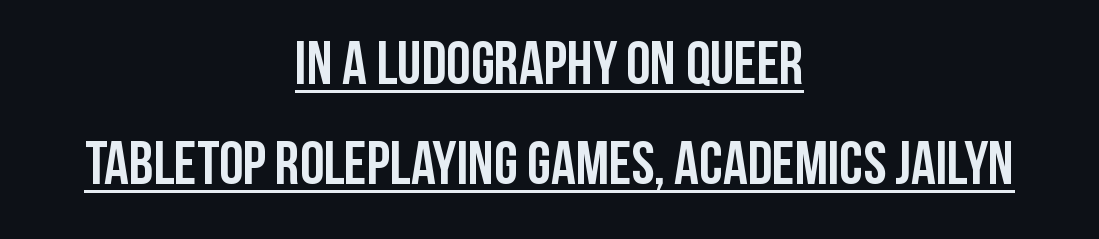
Do the characters align in a grid? No, the font is proportional. Does the leading feel generous? No, just average. A typesetter would label this face a sans. Bold? Absolutely — the strokes are thick and heavy. Unlike italic type, these characters show no tilt at all. Typeset on center — no edge is straight.
